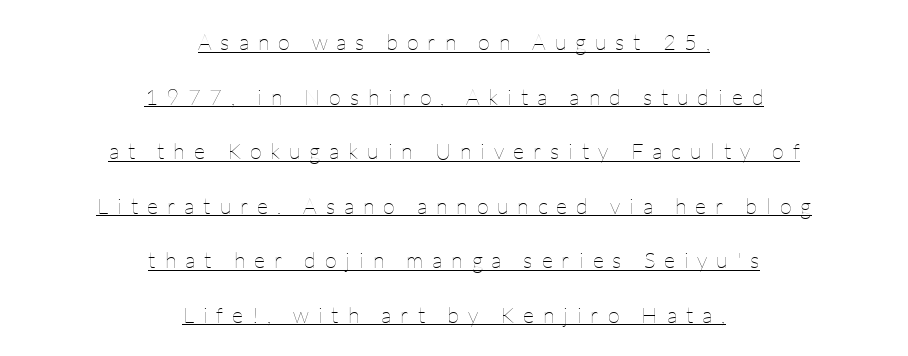
The image shows 22 px text type, upright; set centered, loose line spacing (2.48x), unusually wide letter spacing (+0.4 em), underlined.
